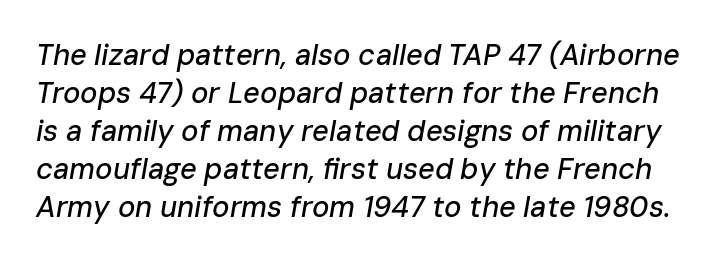
Q: Is the text italic (slanted)? A: Yes, it leans right by about 10 degrees.
Q: Is the text underlined? A: No.
Q: Is the spacing between letters normal or unusually wide? A: Normal.
Q: Is the spacing between lines tight, normal or loose? A: Normal.
Q: Width (condensed, normal, or wide)? A: Normal.
Q: Stroke contrast? A: Low.
Q: x-height? A: Medium.
Q: Monospaced? A: No.
